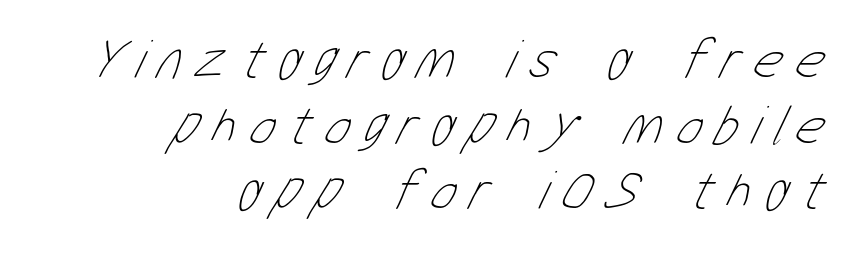
Character widths vary here, with narrow letters taking less room than wide ones. Is the letter spacing exaggerated? Yes — the characters are pushed far apart. The strip under each line holds only bare page. Line endings align vertically; line beginnings do not. Is this a heavy cut? Hardly; it is regular or lighter.
